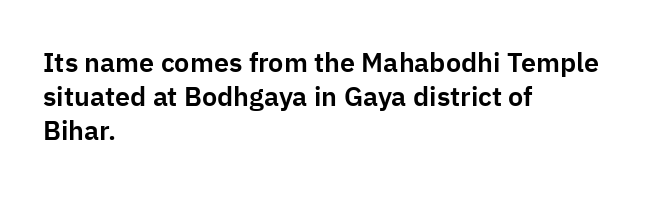
The image shows 27 px text type, upright; set left-aligned, normal line spacing (1.26x), normal letter spacing, not underlined.
